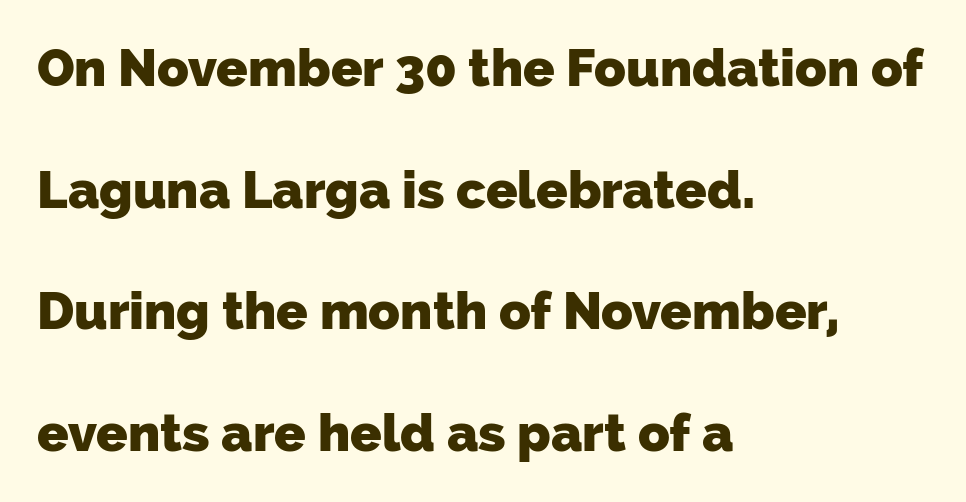
{"serif": "no", "bold": "yes", "weight": "heavy", "width": "normal", "stroke_contrast": "low", "x_height": "medium", "monospaced": "no", "underline": "no", "align": "left", "line_spacing": "loose", "line_spacing_ratio": 2.34, "letter_spacing": "normal", "letter_spacing_em": 0.0, "glyph_px": 52}
